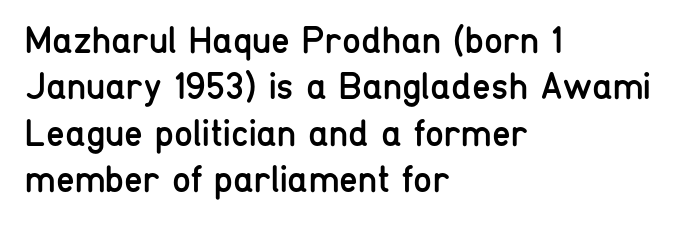
{"serif": "no", "italic": "no", "bold": "no", "weight": "regular", "width": "condensed", "stroke_contrast": "low", "x_height": "medium", "monospaced": "no", "underline": "no", "align": "left", "line_spacing_ratio": 1.22, "letter_spacing": "normal", "letter_spacing_em": 0.0, "glyph_px": 38}
